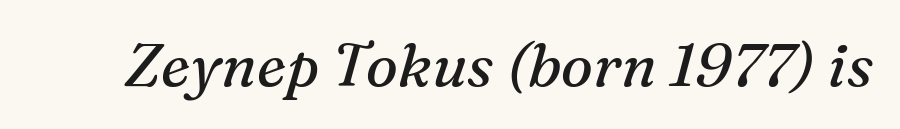
Q: Is the text bold? A: No.
Q: Is the text italic (slanted)? A: Yes, it leans right by about 16 degrees.
Q: Is the typeface a serif or a sans-serif typeface? A: Serif.
Q: Is the text underlined? A: No.
Q: Is the spacing between letters normal or unusually wide? A: Normal.
Q: Width (condensed, normal, or wide)? A: Normal.
Q: Stroke contrast? A: Medium.
Q: x-height? A: Medium.
Q: Monospaced? A: No.
